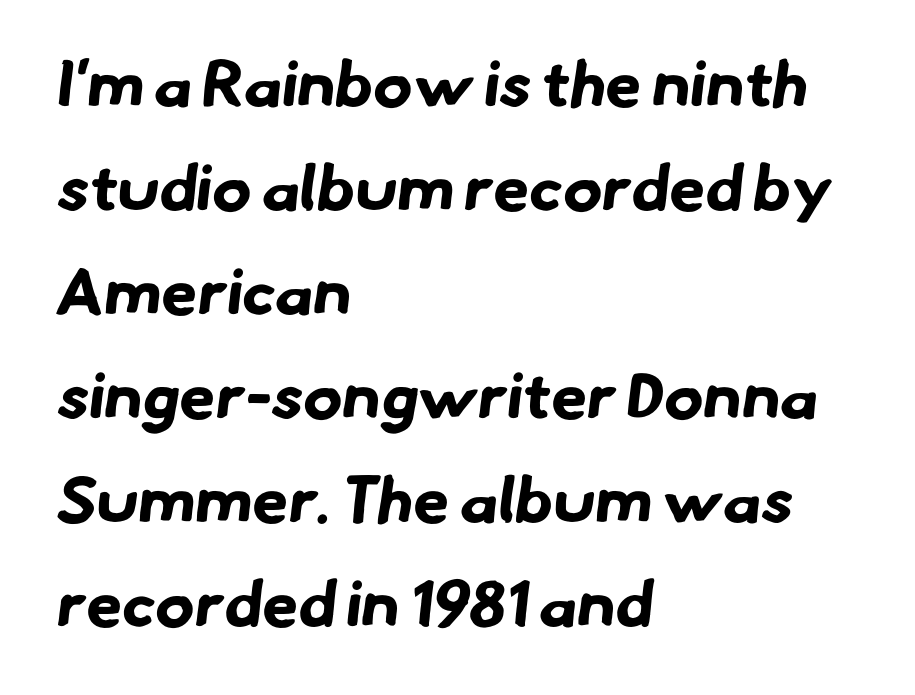
Q: Is the text bold? A: Yes.
Q: Is the typeface a serif or a sans-serif typeface? A: Sans-serif.
Q: Is the text underlined? A: No.
Q: How is the paragraph aligned? A: Left-aligned.
Q: Is the spacing between letters normal or unusually wide? A: Normal.
Q: Is the spacing between lines tight, normal or loose? A: Normal.
Q: Width (condensed, normal, or wide)? A: Normal.
Q: Stroke contrast? A: Low.
Q: x-height? A: Small.
Q: Monospaced? A: No.
